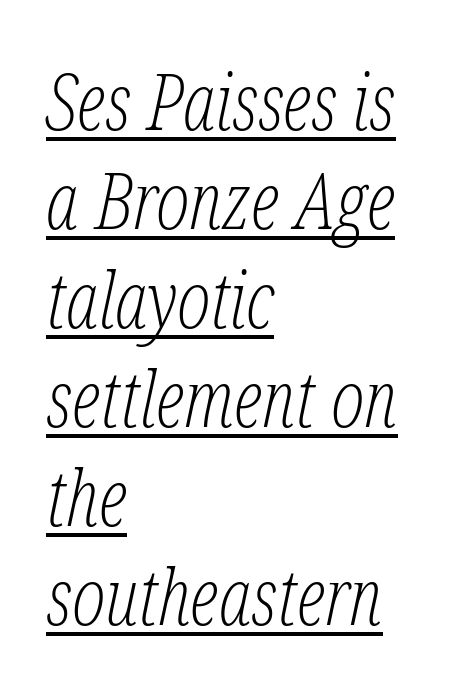
Note the varied advance widths — an 'i' is clearly narrower than an 'm'. Small tapered or slab feet sit at the stroke ends, so this counts as serif. Stems and bowls with no extra thickness — not bold. The ragged edge is on the right, which tells us the setting is flush left.
